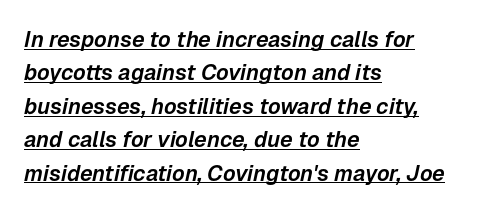
Q: Is the text italic (slanted)? A: Yes, it leans right by about 12 degrees.
Q: Is the text underlined? A: Yes.
Q: How is the paragraph aligned? A: Left-aligned.
Q: Is the spacing between letters normal or unusually wide? A: Normal.
Q: Is the spacing between lines tight, normal or loose? A: Normal.
